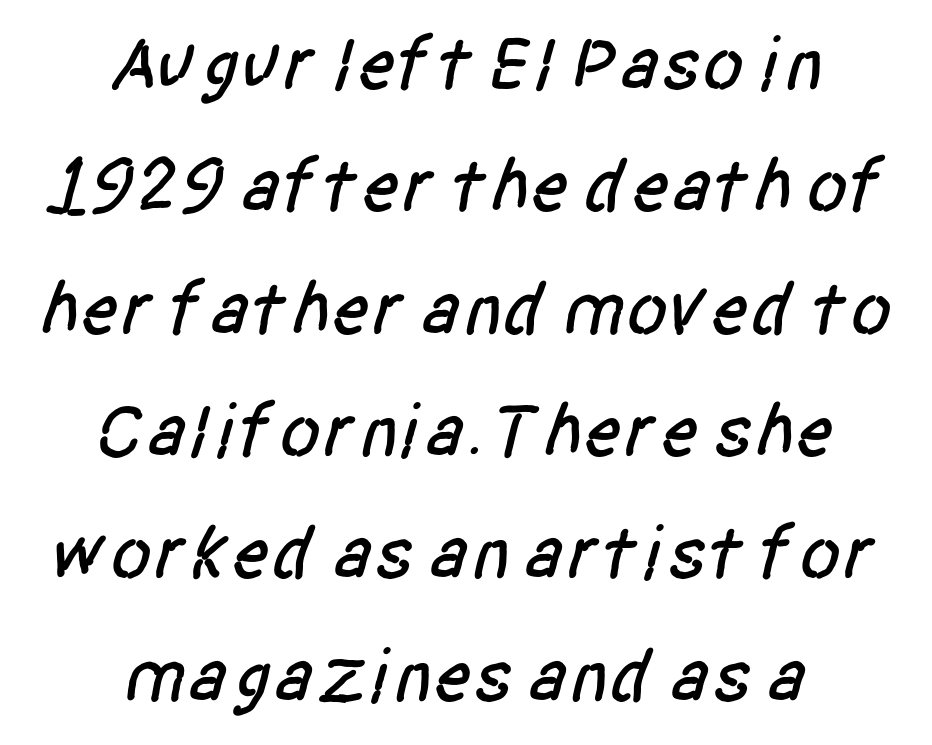
Font category for this specimen: sans-serif. The letters advance in unequal steps, a hallmark of proportional type. The gaps between neighbouring characters are ordinary and unremarkable. Does the copy run flush right? No — it is centered line by line. Summary of vertical rhythm: regular, with standard interline spacing. The words here are not underlined.
